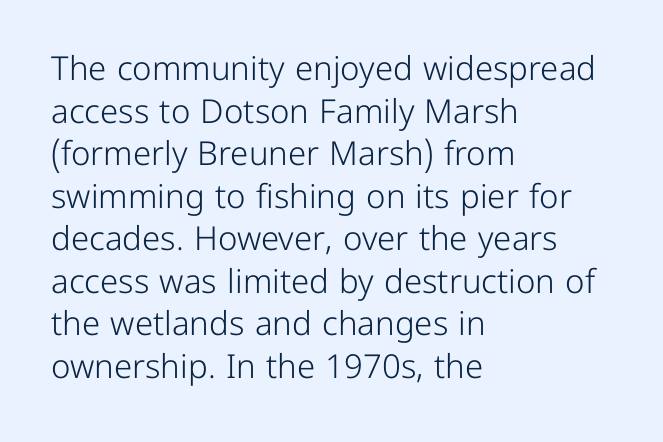
{"serif": "no", "italic": "no", "bold": "no", "weight": "light", "width": "normal", "stroke_contrast": "low", "x_height": "medium", "monospaced": "no", "underline": "no", "align": "left", "line_spacing": "normal", "line_spacing_ratio": 1.29, "letter_spacing": "normal", "letter_spacing_em": 0.0, "glyph_px": 33}
